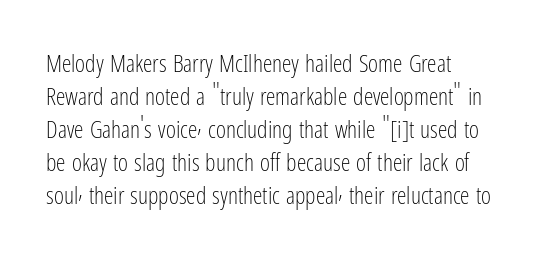
The image shows 24 px text type, upright; set left-aligned, normal line spacing (1.38x), normal letter spacing, not underlined.
